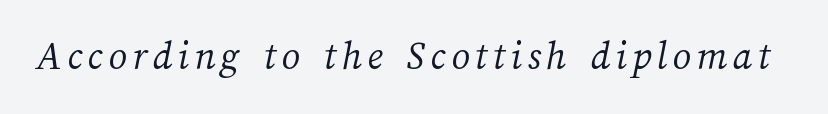
The image shows 41 px light type; set not underlined; medium stroke contrast and a medium x-height.
